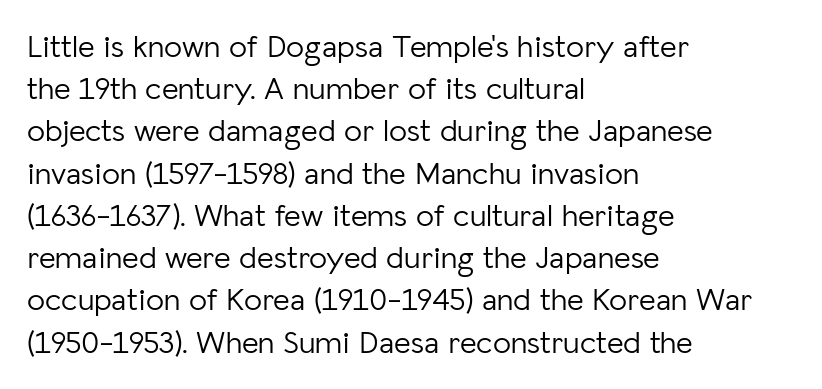
Q: Is the text bold? A: No.
Q: Is the text italic (slanted)? A: No, it is upright.
Q: Is the typeface a serif or a sans-serif typeface? A: Sans-serif.
Q: Is the text underlined? A: No.
Q: How is the paragraph aligned? A: Left-aligned.
Q: Is the spacing between letters normal or unusually wide? A: Normal.
Q: Is the spacing between lines tight, normal or loose? A: Normal.
Q: Width (condensed, normal, or wide)? A: Normal.
Q: Stroke contrast? A: Low.
Q: x-height? A: Medium.
Q: Monospaced? A: No.
